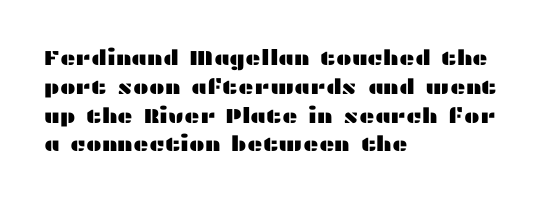
Q: Is the text italic (slanted)? A: No, it is upright.
Q: Is the text underlined? A: No.
Q: How is the paragraph aligned? A: Left-aligned.
Q: Is the spacing between letters normal or unusually wide? A: Normal.
Q: Is the spacing between lines tight, normal or loose? A: Normal.
